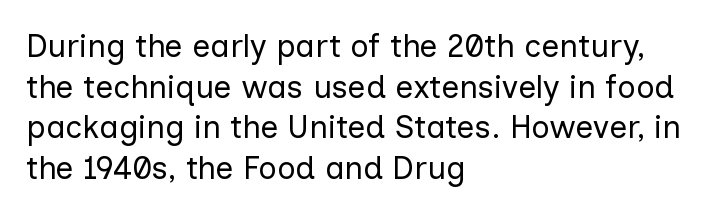
Q: Is the text bold? A: No.
Q: Is the text italic (slanted)? A: No, it is upright.
Q: Is the typeface a serif or a sans-serif typeface? A: Sans-serif.
Q: Is the text underlined? A: No.
Q: How is the paragraph aligned? A: Left-aligned.
Q: Is the spacing between letters normal or unusually wide? A: Normal.
Q: Is the spacing between lines tight, normal or loose? A: Normal.
Q: Width (condensed, normal, or wide)? A: Normal.
Q: Stroke contrast? A: Low.
Q: x-height? A: Medium.
Q: Monospaced? A: No.
